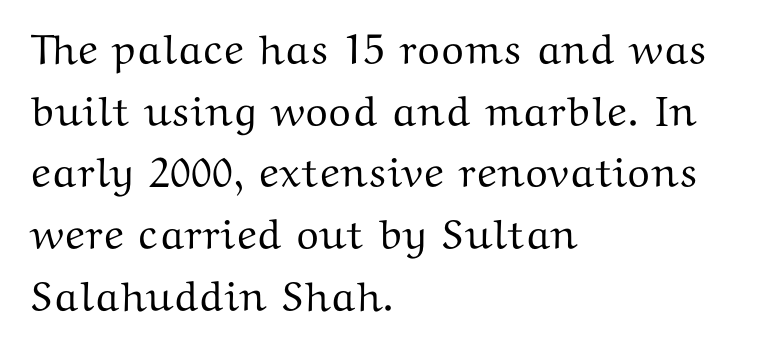
Q: Is the text italic (slanted)? A: No, it is upright.
Q: Is the typeface a serif or a sans-serif typeface? A: Serif.
Q: Is the text underlined? A: No.
Q: How is the paragraph aligned? A: Left-aligned.
Q: Is the spacing between letters normal or unusually wide? A: Normal.
Q: Is the spacing between lines tight, normal or loose? A: Normal.
Q: Width (condensed, normal, or wide)? A: Wide.
Q: Stroke contrast? A: Medium.
Q: x-height? A: Medium.
Q: Monospaced? A: No.
